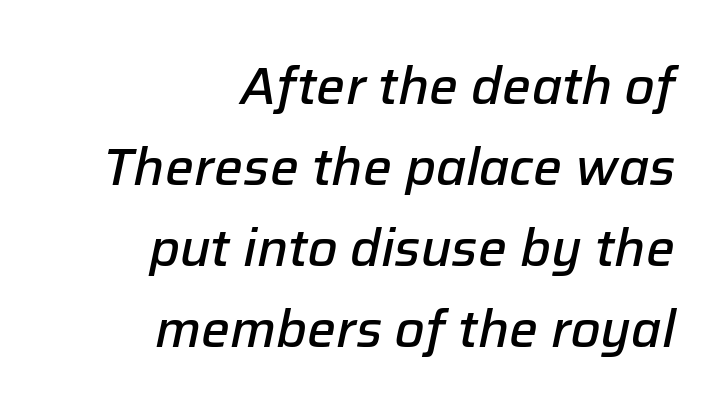
{"italic": "yes", "lean": "right", "slant_degrees": 12, "bold": "semi", "weight": "semibold", "width": "normal", "stroke_contrast": "low", "x_height": "medium", "monospaced": "no", "underline": "no", "align": "right", "line_spacing": "normal", "line_spacing_ratio": 1.59, "letter_spacing": "normal", "letter_spacing_em": 0.0, "glyph_px": 51}
